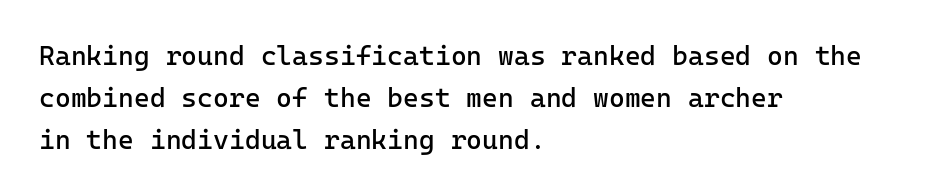
Anything drawn beneath the words? Only blank space. Each word holds together tightly as a unit, with standard inter-letter gaps. Each stroke keeps to a modest, everyday thickness or less. Normally led — the rows are evenly, conventionally spaced. In CSS terms this would be text-align: left. Does the lettering tilt? It doesn't — this is upright.
